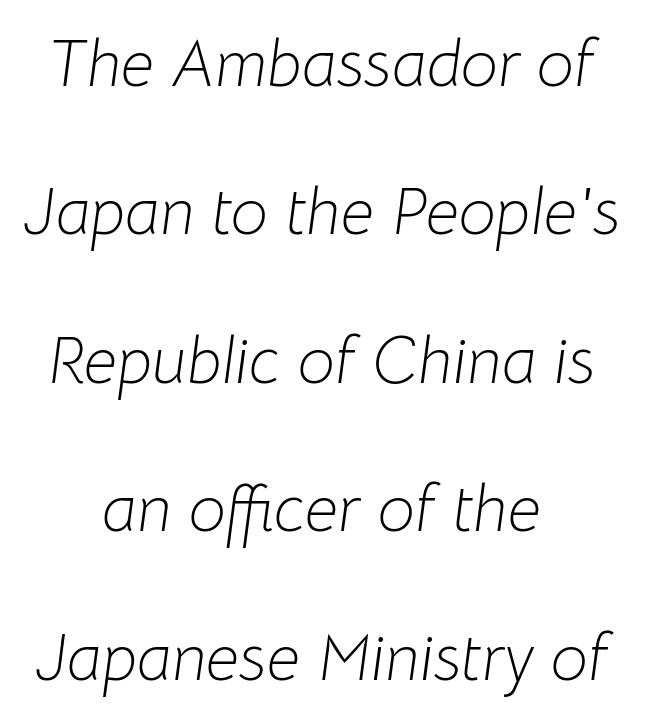
The image shows 66 px light type, italic (leaning right); set centered, loose line spacing (2.25x), normal letter spacing, not underlined; low stroke contrast and a medium x-height.
